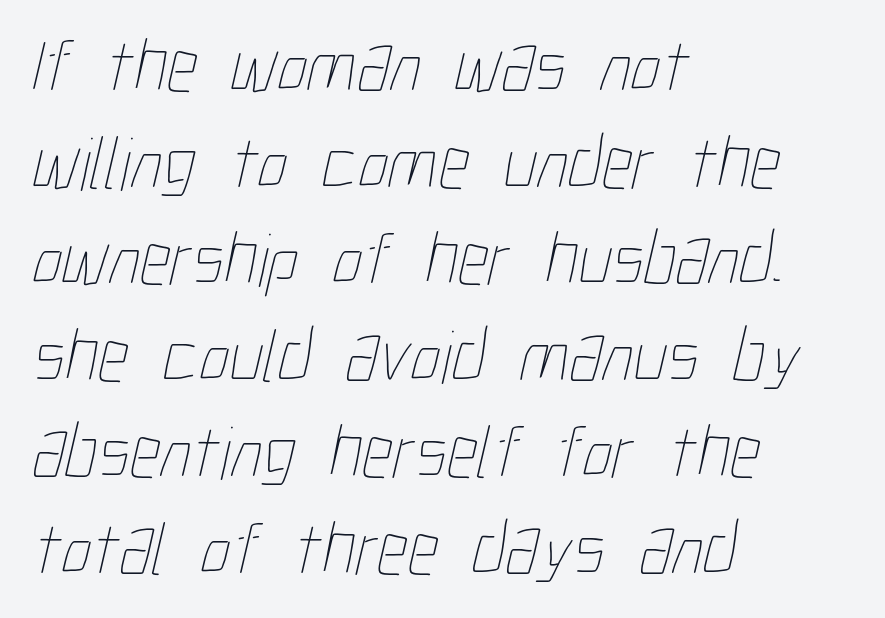
Q: Is the text bold? A: No.
Q: Is the text underlined? A: No.
Q: How is the paragraph aligned? A: Left-aligned.
Q: Is the spacing between letters normal or unusually wide? A: Normal.
Q: Is the spacing between lines tight, normal or loose? A: Normal.
Q: Width (condensed, normal, or wide)? A: Condensed.
Q: Stroke contrast? A: Low.
Q: x-height? A: Medium.
Q: Monospaced? A: No.
